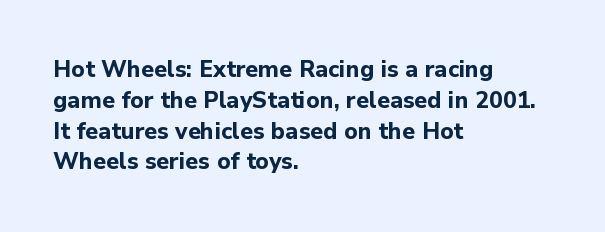
Q: Is the text bold? A: Yes.
Q: Is the text italic (slanted)? A: No, it is upright.
Q: Is the text underlined? A: No.
Q: How is the paragraph aligned? A: Left-aligned.
Q: Is the spacing between letters normal or unusually wide? A: Normal.
Q: Is the spacing between lines tight, normal or loose? A: Normal.
